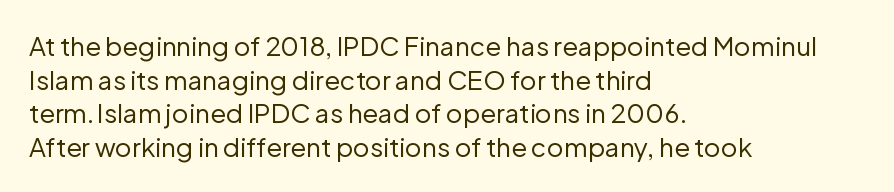
Interline gaps are of average width in this sample. In terms of posture, this sample is upright. Teacher's note: observe the even left margin — that is flush-left alignment. The cut favours lightness, reaching ordinary text weight at its darkest.
